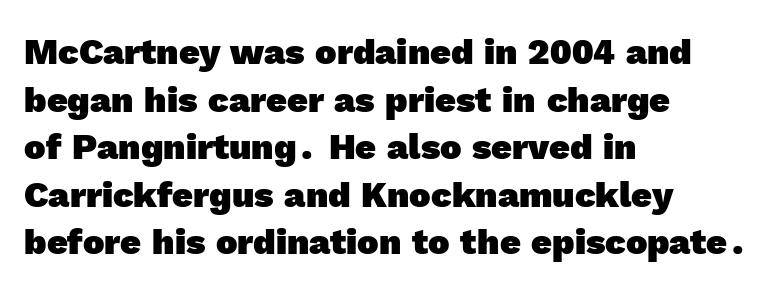
The image shows 36 px heavy sans-serif type; set left-aligned, normal line spacing (1.32x), normal letter spacing, not underlined; a medium x-height.
